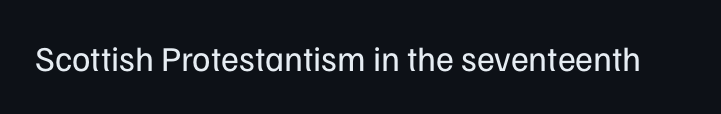
{"serif": "no", "italic": "no", "bold": "no", "weight": "regular", "width": "normal", "stroke_contrast": "low", "x_height": "medium", "monospaced": "no", "underline": "no", "letter_spacing": "normal", "letter_spacing_em": 0.0, "glyph_px": 35}
